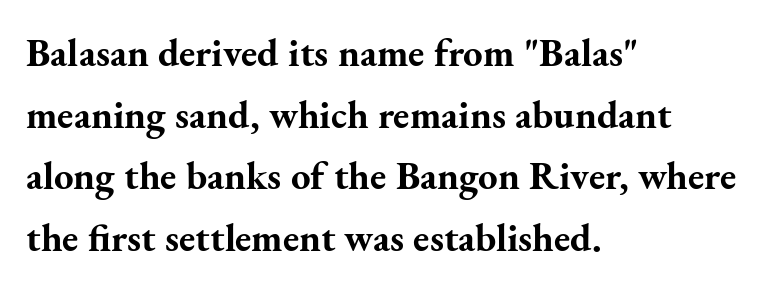
Q: Is the text bold? A: Yes.
Q: Is the text italic (slanted)? A: No, it is upright.
Q: Is the typeface a serif or a sans-serif typeface? A: Serif.
Q: Is the text underlined? A: No.
Q: How is the paragraph aligned? A: Left-aligned.
Q: Is the spacing between letters normal or unusually wide? A: Normal.
Q: Is the spacing between lines tight, normal or loose? A: Normal.
Q: Width (condensed, normal, or wide)? A: Normal.
Q: Stroke contrast? A: Medium.
Q: x-height? A: Small.
Q: Monospaced? A: No.
